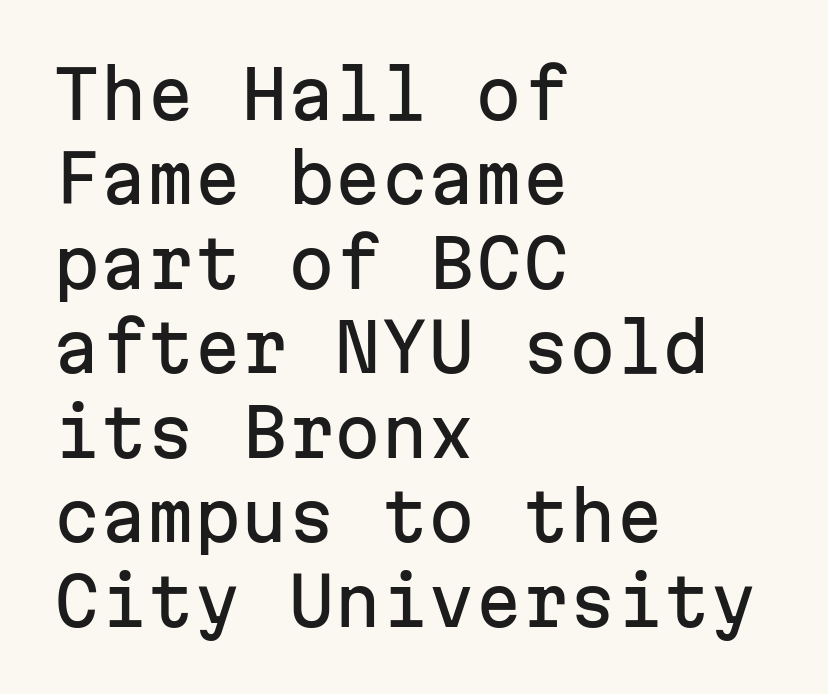
Q: Is the text italic (slanted)? A: No, it is upright.
Q: Is the typeface a serif or a sans-serif typeface? A: Sans-serif.
Q: Is the text underlined? A: No.
Q: How is the paragraph aligned? A: Left-aligned.
Q: Is the spacing between letters normal or unusually wide? A: Normal.
Q: Is the spacing between lines tight, normal or loose? A: Normal.
Q: Width (condensed, normal, or wide)? A: Normal.
Q: Stroke contrast? A: Low.
Q: x-height? A: Medium.
Q: Monospaced? A: Yes.
